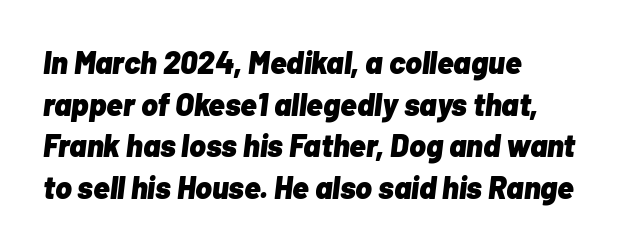
No extra tracking has been applied to these lines. Where is the straight margin? On the left. Style check: oblique. You could not count columns in this text — the font is proportionally spaced. Does the weight exceed regular? Yes, all the way to bold.
